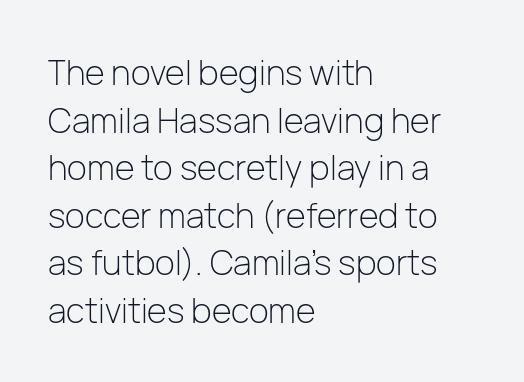
The image shows 34 px light sans-serif type, upright; set left-aligned, normal line spacing (1.4x), normal letter spacing, not underlined; low stroke contrast and a medium x-height.
